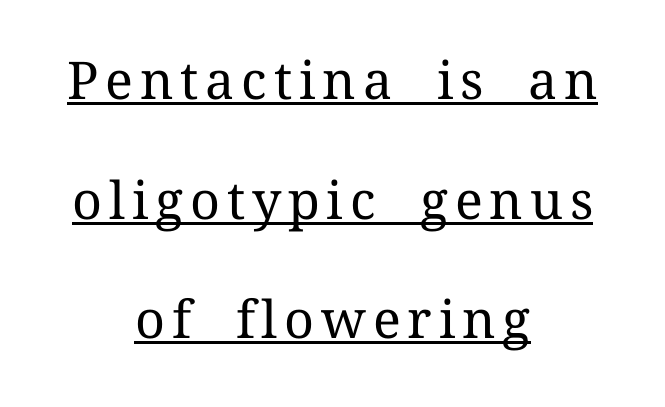
The image shows 52 px regular-weight serif type, upright; set centered, loose line spacing (2.3x), underlined; medium stroke contrast and a medium x-height.
